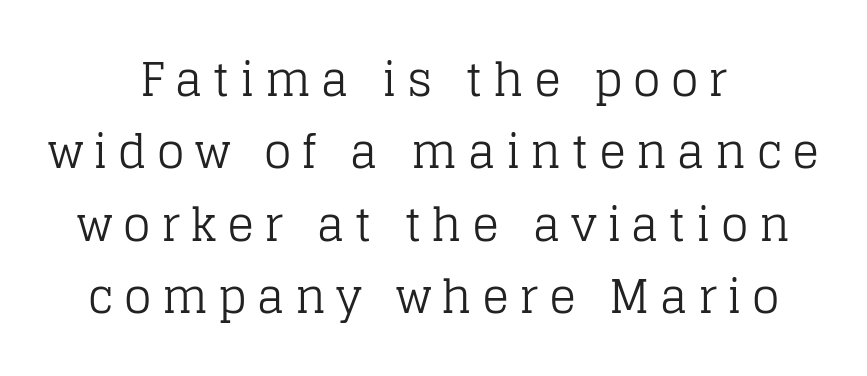
Q: Is the text bold? A: No.
Q: Is the text italic (slanted)? A: No, it is upright.
Q: Is the typeface a serif or a sans-serif typeface? A: Serif.
Q: Is the text underlined? A: No.
Q: How is the paragraph aligned? A: Centered.
Q: Is the spacing between letters normal or unusually wide? A: Unusually wide.
Q: Is the spacing between lines tight, normal or loose? A: Normal.
Q: Width (condensed, normal, or wide)? A: Normal.
Q: Stroke contrast? A: Low.
Q: x-height? A: Large.
Q: Monospaced? A: No.
